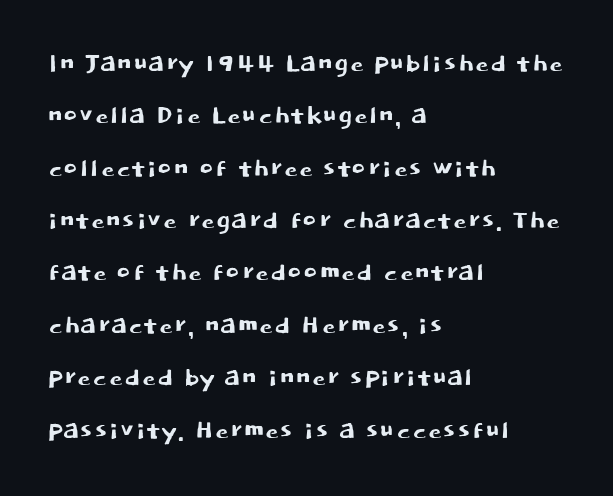
Note the varied advance widths — an 'i' is clearly narrower than an 'm'. The lettering holds an erect, upright posture throughout. Nobody drew a line under any word here. In terms of leading, this rendering sits right in the middle.
